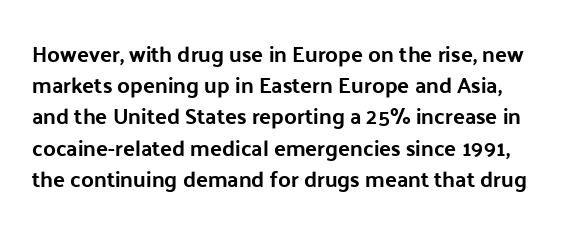
The image shows 22 px text type, upright; set normal line spacing (1.42x), normal letter spacing, not underlined.
